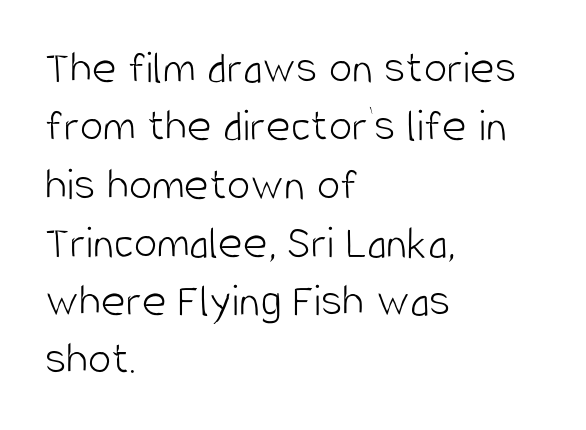
{"serif": "no", "italic": "no", "bold": "no", "weight": "light", "width": "condensed", "stroke_contrast": "low", "x_height": "large", "monospaced": "no", "underline": "no", "align": "left", "line_spacing_ratio": 1.24, "letter_spacing": "normal", "letter_spacing_em": 0.0, "glyph_px": 47}
